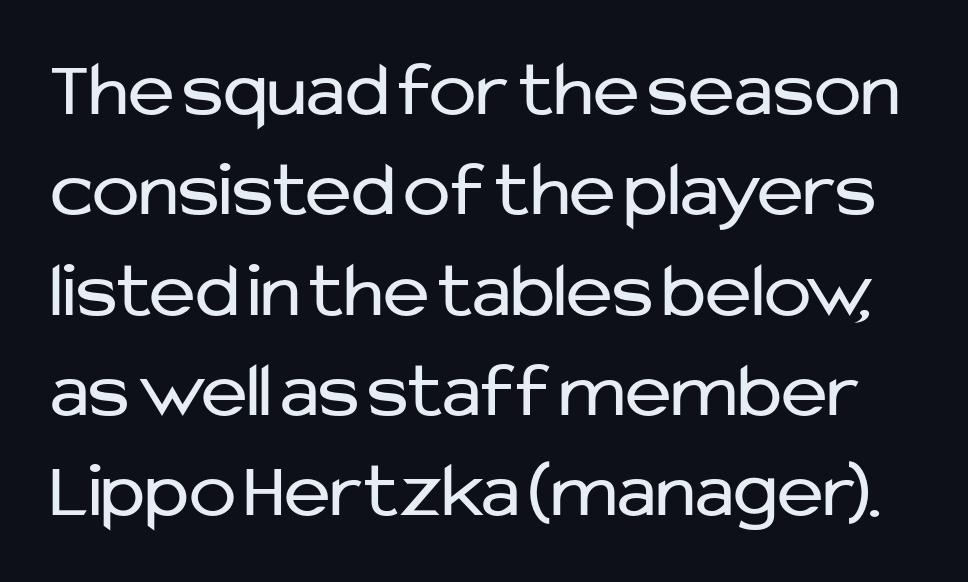
The image shows 79 px regular-weight sans-serif type, upright; set normal line spacing (1.27x), normal letter spacing, not underlined; low stroke contrast and a medium x-height.
